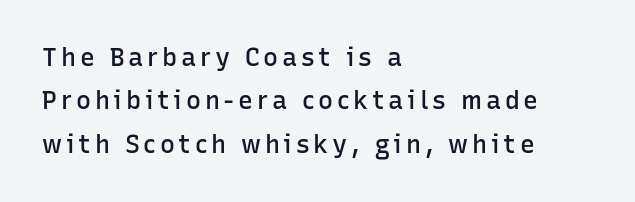
The image shows 25 px text type, upright; set left-aligned, line spacing 1.74x, not underlined.
